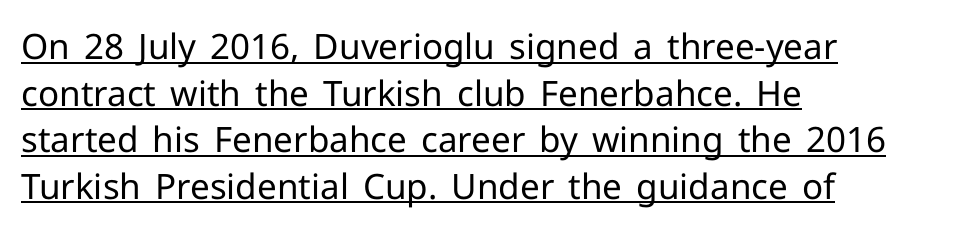
{"serif": "no", "italic": "no", "bold": "no", "weight": "regular", "width": "normal", "stroke_contrast": "low", "x_height": "medium", "monospaced": "no", "underline": "yes", "align": "left", "line_spacing": "normal", "line_spacing_ratio": 1.33, "letter_spacing": "normal", "letter_spacing_em": 0.0, "glyph_px": 35}
